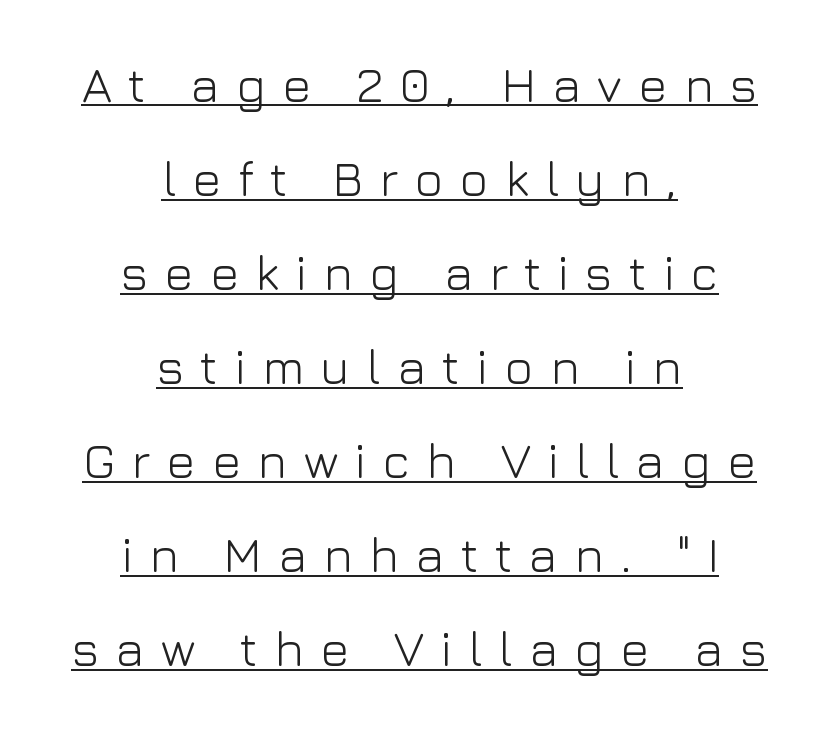
{"serif": "no", "italic": "no", "bold": "no", "weight": "light", "width": "normal", "stroke_contrast": "low", "x_height": "medium", "monospaced": "no", "underline": "yes", "align": "center", "line_spacing": "loose", "line_spacing_ratio": 1.92, "letter_spacing": "wide", "letter_spacing_em": 0.33, "glyph_px": 49}
